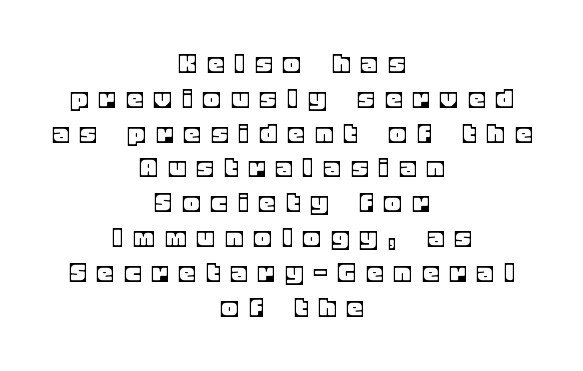
Q: Is the text italic (slanted)? A: No, it is upright.
Q: Is the text underlined? A: No.
Q: How is the paragraph aligned? A: Centered.
Q: Is the spacing between letters normal or unusually wide? A: Unusually wide.
Q: Width (condensed, normal, or wide)? A: Normal.
Q: x-height? A: Large.
Q: Monospaced? A: No.
